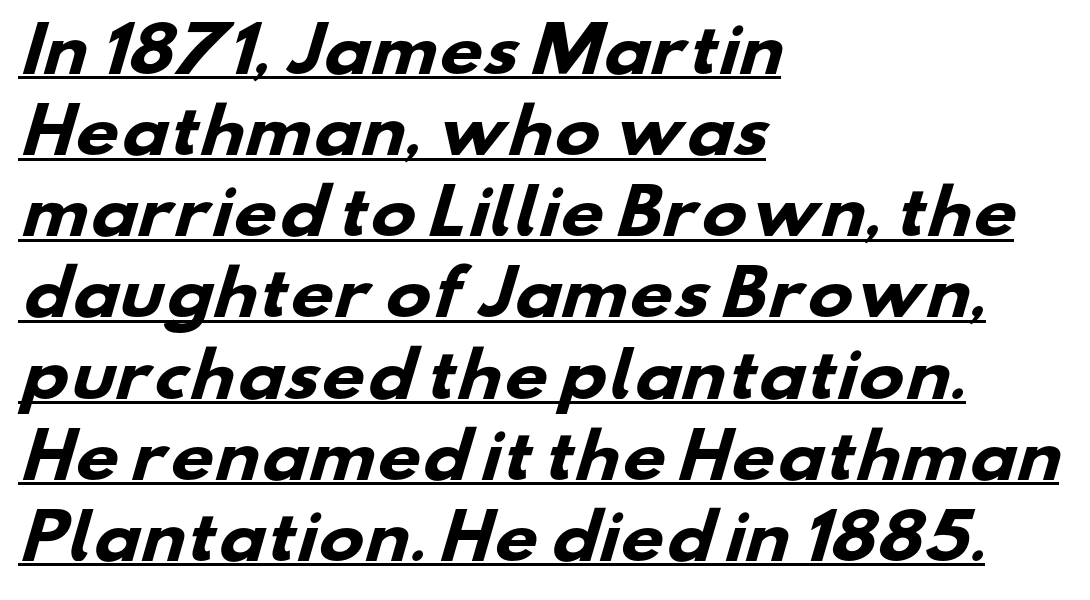
{"serif": "no", "bold": "yes", "weight": "heavy", "width": "wide", "stroke_contrast": "low", "x_height": "small", "monospaced": "no", "underline": "yes", "align": "left", "line_spacing": "normal", "line_spacing_ratio": 1.33, "letter_spacing": "normal", "letter_spacing_em": 0.0, "glyph_px": 61}
